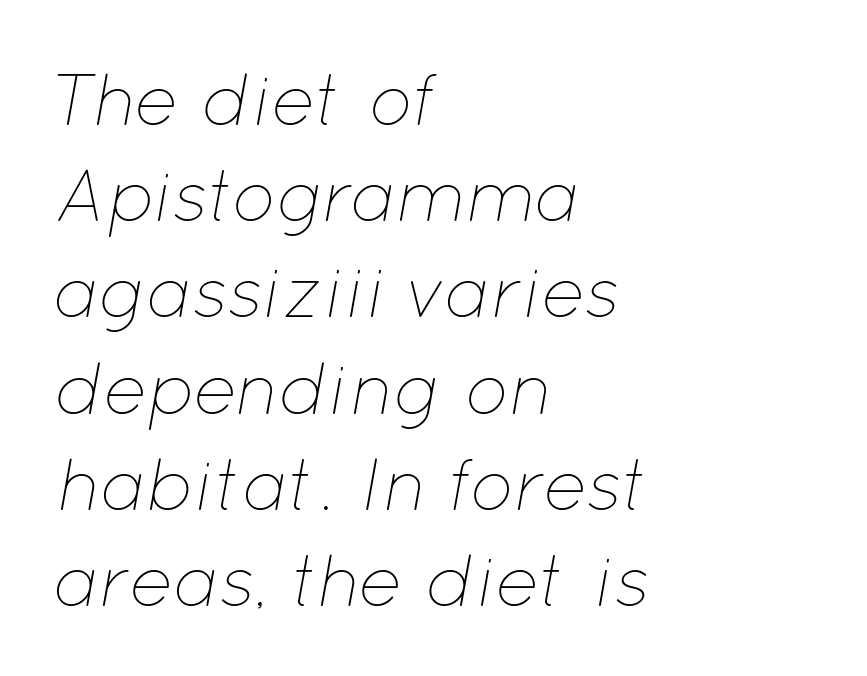
Q: Is the text bold? A: No.
Q: Is the text italic (slanted)? A: Yes, it leans right by about 12 degrees.
Q: Is the text underlined? A: No.
Q: How is the paragraph aligned? A: Left-aligned.
Q: Is the spacing between letters normal or unusually wide? A: Normal.
Q: Is the spacing between lines tight, normal or loose? A: Normal.
Q: Width (condensed, normal, or wide)? A: Normal.
Q: Stroke contrast? A: Low.
Q: x-height? A: Medium.
Q: Monospaced? A: No.
